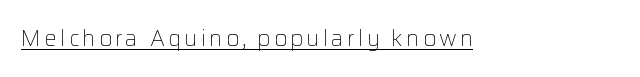
The image shows 22 px text type, upright; set underlined.
